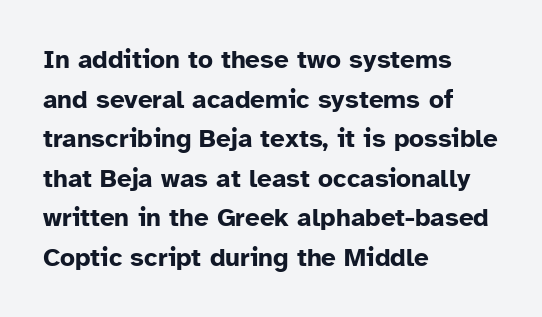
{"italic": "no", "bold": "yes", "underline": "no", "align": "left", "line_spacing": "normal", "line_spacing_ratio": 1.52, "letter_spacing": "normal", "letter_spacing_em": 0.0, "glyph_px": 26}
